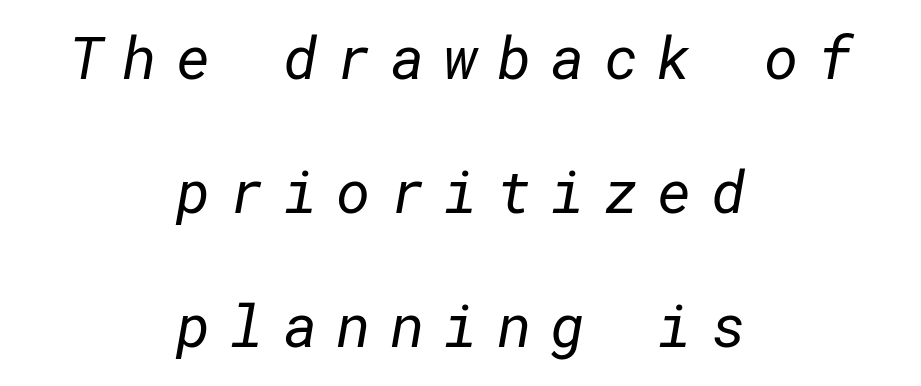
Q: Is the text bold? A: No.
Q: Is the typeface a serif or a sans-serif typeface? A: Sans-serif.
Q: Is the text underlined? A: No.
Q: How is the paragraph aligned? A: Centered.
Q: Is the spacing between letters normal or unusually wide? A: Unusually wide.
Q: Is the spacing between lines tight, normal or loose? A: Loose.
Q: Width (condensed, normal, or wide)? A: Normal.
Q: Stroke contrast? A: Low.
Q: x-height? A: Medium.
